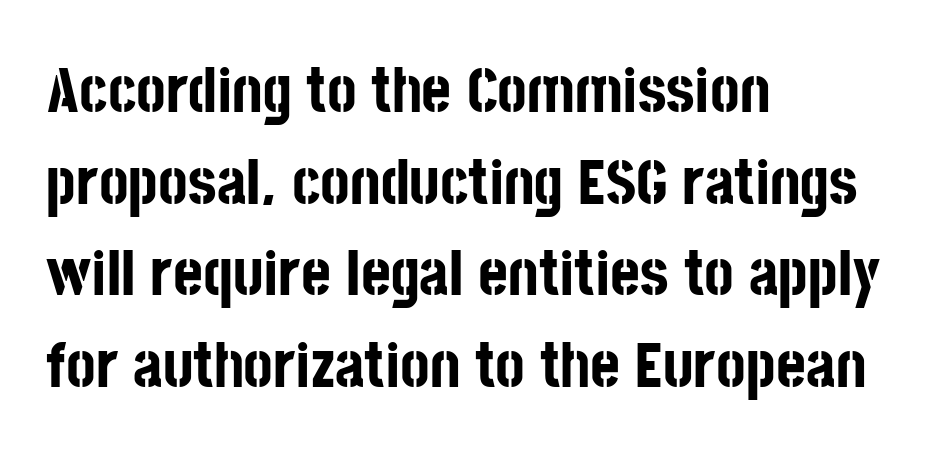
Default kerning and tracking; the words read as compact shapes. Underlining? Definitely not there. Proportional: the letters do not fall into vertical columns. Vertical strokes here are truly vertical. The rows are spaced the way most documents space them.
